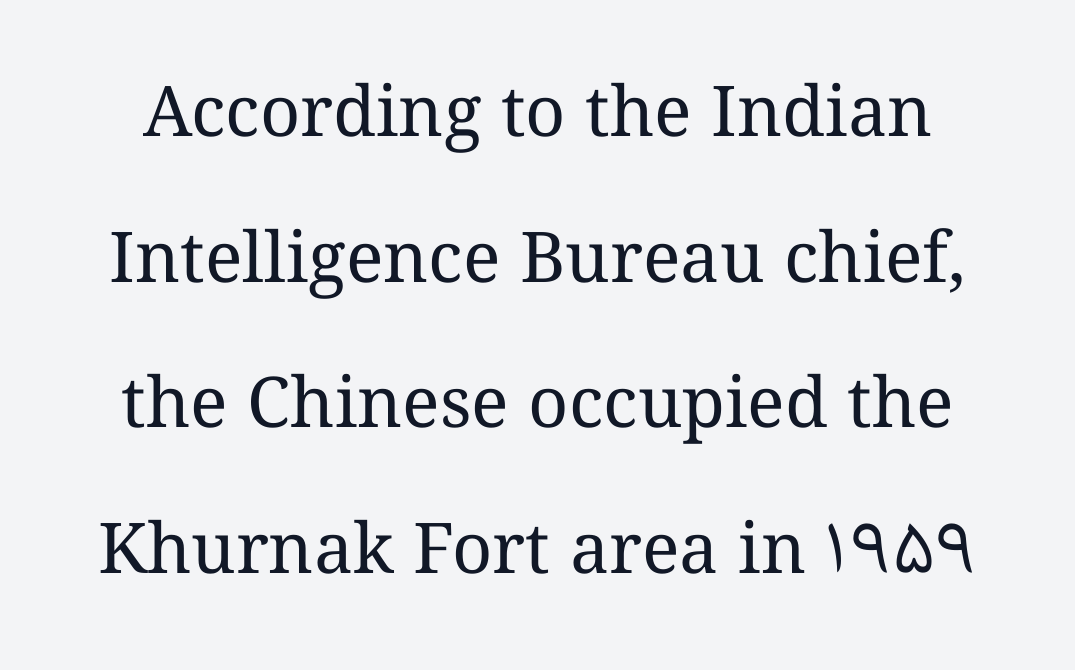
Q: Is the text bold? A: No.
Q: Is the text italic (slanted)? A: No, it is upright.
Q: Is the text underlined? A: No.
Q: Is the spacing between letters normal or unusually wide? A: Normal.
Q: Is the spacing between lines tight, normal or loose? A: Loose.
Q: Width (condensed, normal, or wide)? A: Normal.
Q: Stroke contrast? A: Medium.
Q: x-height? A: Medium.
Q: Monospaced? A: No.
